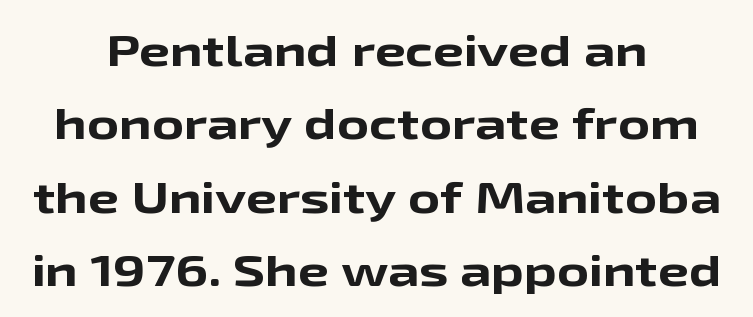
The rendering uses a moderate line-height, typical for paragraphs. Nope, no serifs anywhere on these letters. Do the characters align in a grid? No, the font is proportional. Underlining? Definitely not there. Teacher's note: observe the equal gaps on both sides — that is centered alignment.
